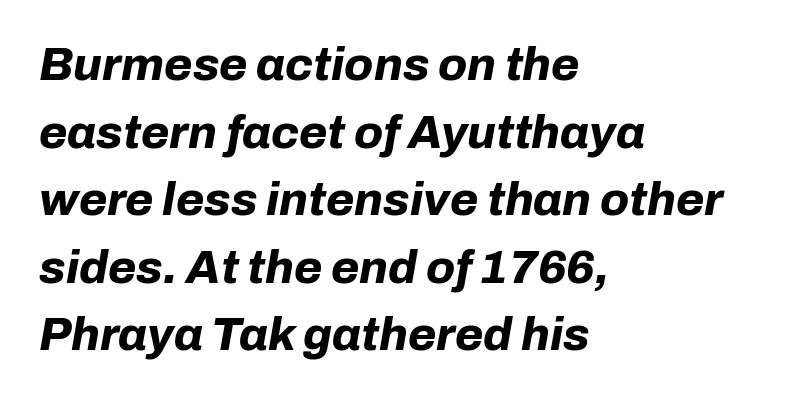
The image shows 46 px bold type, italic (leaning right); set left-aligned, normal line spacing (1.47x), normal letter spacing, not underlined; low stroke contrast and a medium x-height.
